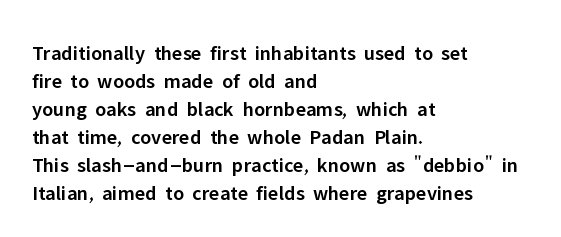
{"italic": "no", "bold": "semi", "underline": "no", "align": "left", "line_spacing": "normal", "line_spacing_ratio": 1.33, "letter_spacing": "normal", "letter_spacing_em": 0.0, "glyph_px": 21}
